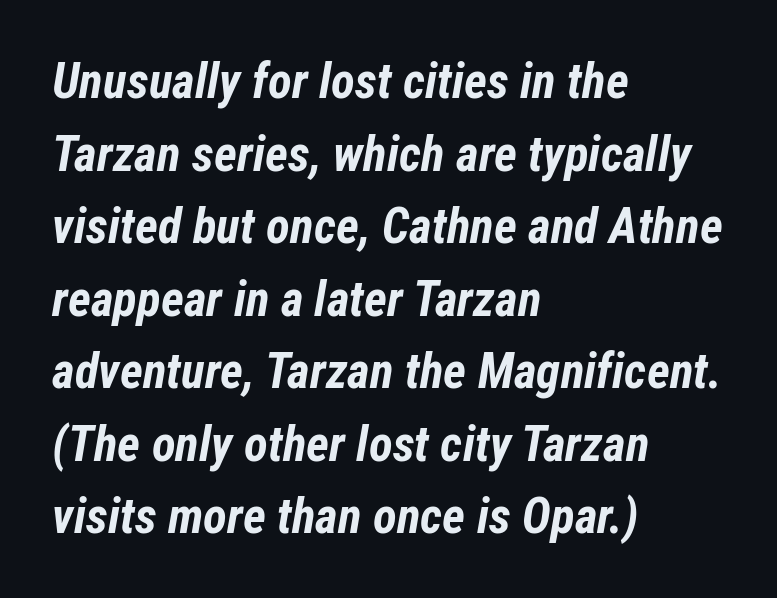
Q: Is the text bold? A: Yes.
Q: Is the text italic (slanted)? A: Yes, it leans right by about 12 degrees.
Q: Is the text underlined? A: No.
Q: How is the paragraph aligned? A: Left-aligned.
Q: Is the spacing between letters normal or unusually wide? A: Normal.
Q: Is the spacing between lines tight, normal or loose? A: Normal.
Q: Width (condensed, normal, or wide)? A: Condensed.
Q: Stroke contrast? A: Low.
Q: x-height? A: Medium.
Q: Monospaced? A: No.
